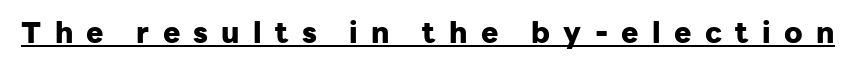
{"serif": "no", "italic": "no", "bold": "yes", "weight": "heavy", "width": "normal", "stroke_contrast": "low", "x_height": "medium", "monospaced": "no", "underline": "yes", "letter_spacing": "wide", "letter_spacing_em": 0.46, "glyph_px": 29}
